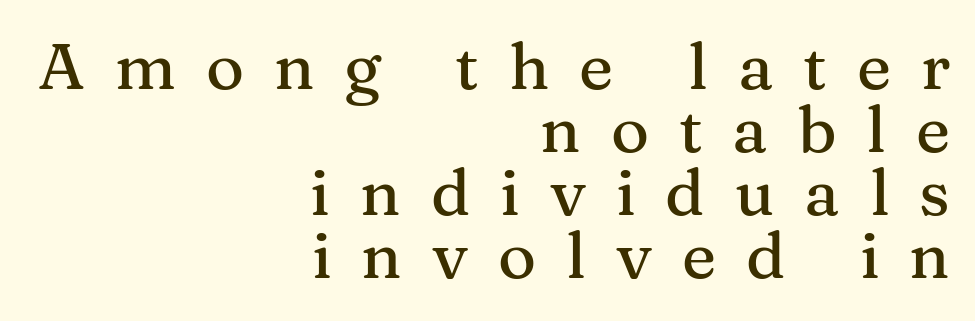
{"serif": "yes", "italic": "no", "width": "normal", "stroke_contrast": "medium", "x_height": "medium", "monospaced": "no", "underline": "no", "align": "right", "line_spacing": "tight", "line_spacing_ratio": 0.97, "letter_spacing": "wide", "letter_spacing_em": 0.46, "glyph_px": 65}
